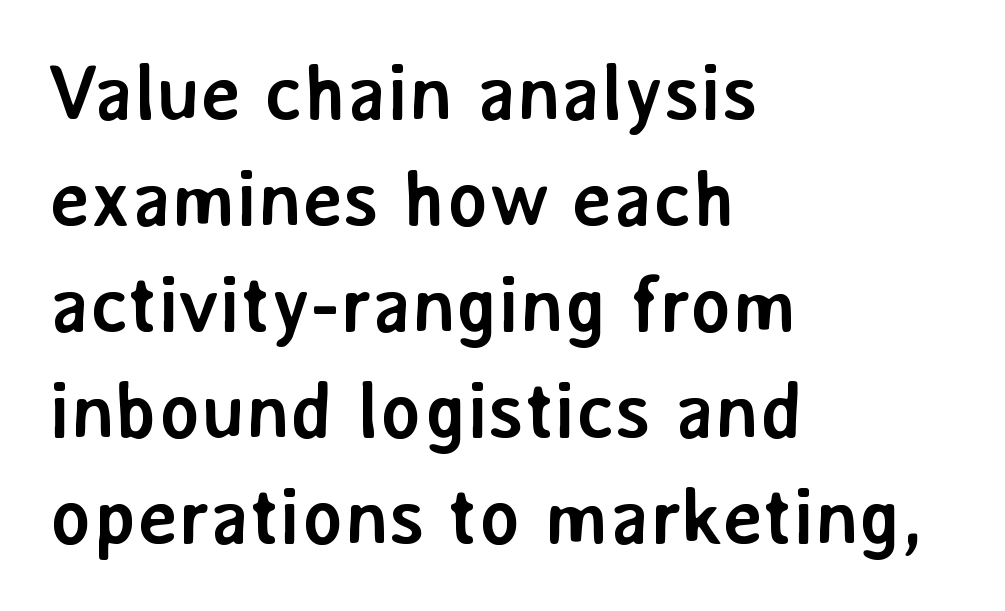
{"serif": "no", "italic": "no", "bold": "yes", "weight": "semibold", "width": "normal", "stroke_contrast": "low", "x_height": "medium", "monospaced": "no", "underline": "no", "align": "left", "line_spacing": "normal", "line_spacing_ratio": 1.36, "letter_spacing": "normal", "letter_spacing_em": 0.0, "glyph_px": 78}
